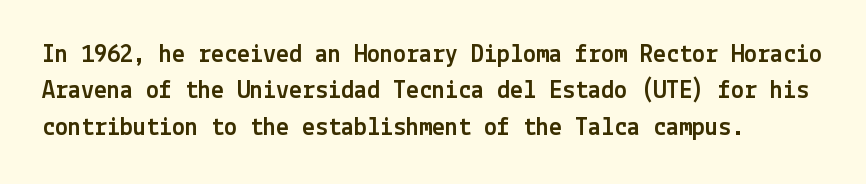
{"italic": "no", "underline": "no", "align": "left", "line_spacing": "normal", "line_spacing_ratio": 1.4, "letter_spacing": "normal", "letter_spacing_em": 0.0, "glyph_px": 26}
